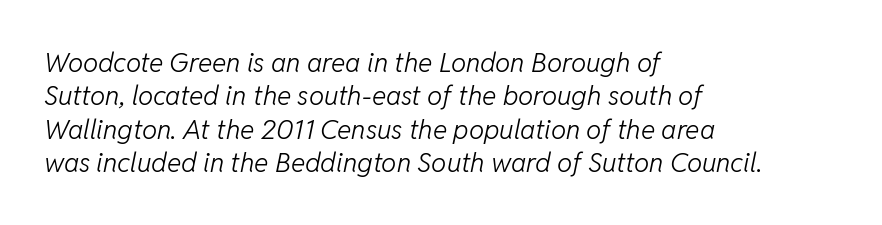
The image shows 27 px text type, italic (leaning right); set left-aligned, line spacing 1.24x, normal letter spacing, not underlined.
